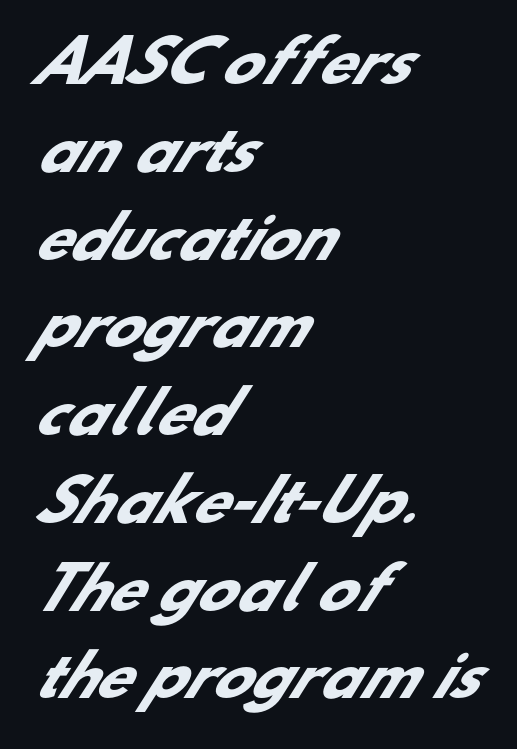
Q: Is the text bold? A: Yes.
Q: Is the typeface a serif or a sans-serif typeface? A: Sans-serif.
Q: Is the text underlined? A: No.
Q: How is the paragraph aligned? A: Left-aligned.
Q: Is the spacing between letters normal or unusually wide? A: Normal.
Q: Is the spacing between lines tight, normal or loose? A: Normal.
Q: Width (condensed, normal, or wide)? A: Normal.
Q: Stroke contrast? A: Low.
Q: x-height? A: Small.
Q: Monospaced? A: No.
